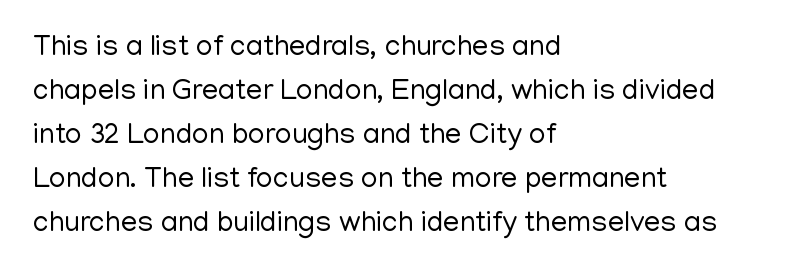
These lines keep a tight, regular rhythm from letter to letter. Think of a printed novel: that variable character pitch is what you see here. Each new line begins a customary step beneath the previous one. These lines are composed in type without serifs.
